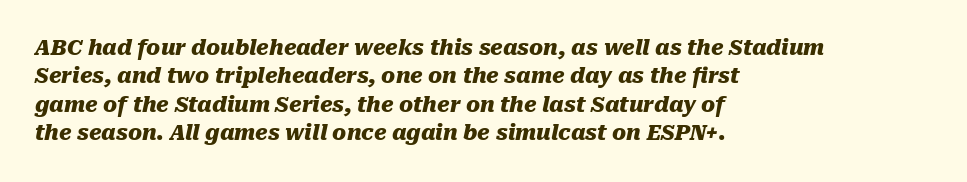
Check under the words: just untouched page. Notice how the passage keeps a crisp vertical edge on the left only. How heavy is the stroke? Heavy — this is a bold. In terms of leading, this rendering sits right in the middle.
